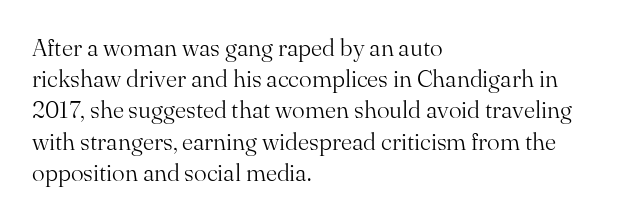
Q: Is the text bold? A: No.
Q: Is the text italic (slanted)? A: No, it is upright.
Q: Is the text underlined? A: No.
Q: How is the paragraph aligned? A: Left-aligned.
Q: Is the spacing between letters normal or unusually wide? A: Normal.
Q: Is the spacing between lines tight, normal or loose? A: Normal.
